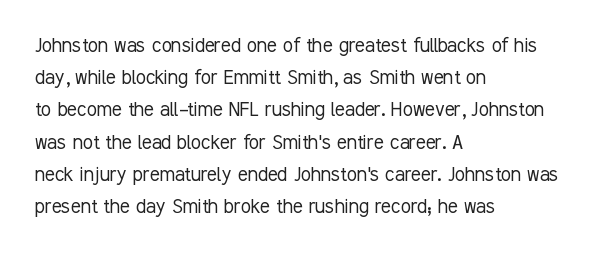
The image shows 23 px text type, upright; set left-aligned, normal line spacing (1.4x), normal letter spacing, not underlined.
